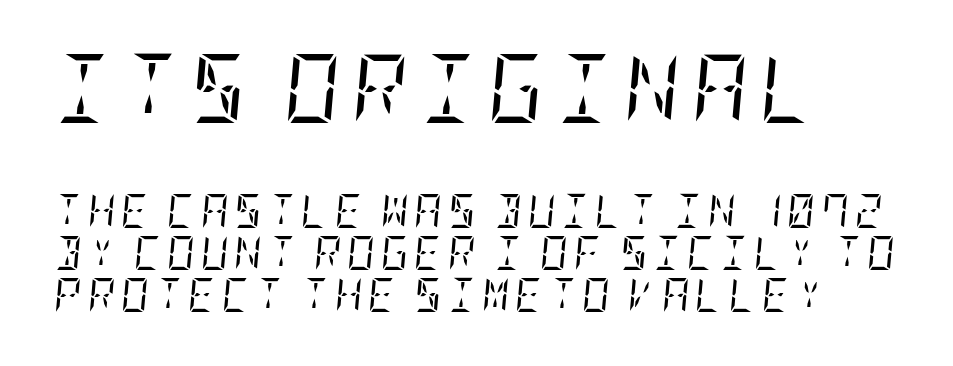
Heaviness? Minimal to ordinary, like unemphasized prose. The zone under the glyphs is completely vacant. Is the type slanted? Yes — the strokes lean at a clear angle. The designer went with a serif here, giving each stem small feet. Note: larger setting up top, smaller setting below.
